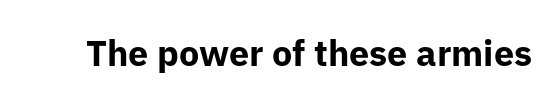
The image shows 36 px bold sans-serif type, upright; set normal letter spacing, not underlined; low stroke contrast and a medium x-height.
